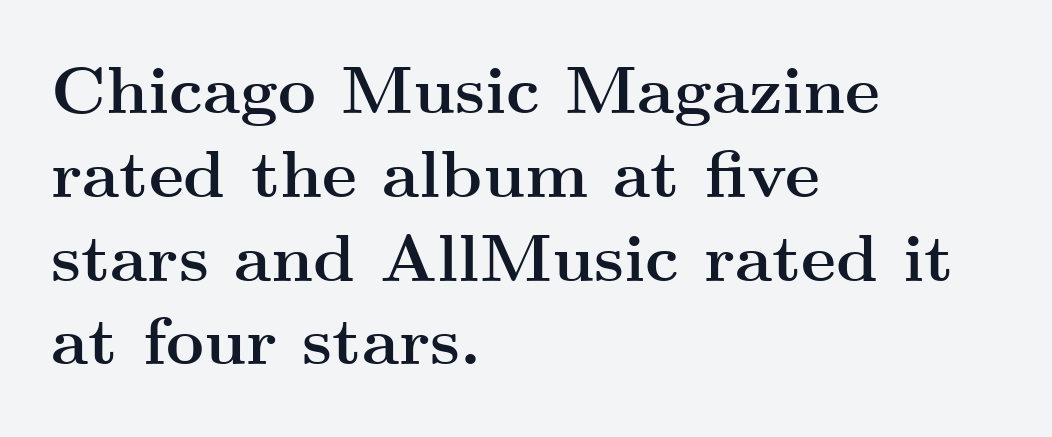
Q: Is the text bold? A: Yes.
Q: Is the text italic (slanted)? A: No, it is upright.
Q: Is the typeface a serif or a sans-serif typeface? A: Serif.
Q: Is the text underlined? A: No.
Q: How is the paragraph aligned? A: Left-aligned.
Q: Is the spacing between letters normal or unusually wide? A: Normal.
Q: Is the spacing between lines tight, normal or loose? A: Normal.
Q: Width (condensed, normal, or wide)? A: Wide.
Q: Stroke contrast? A: Medium.
Q: x-height? A: Small.
Q: Monospaced? A: No.
